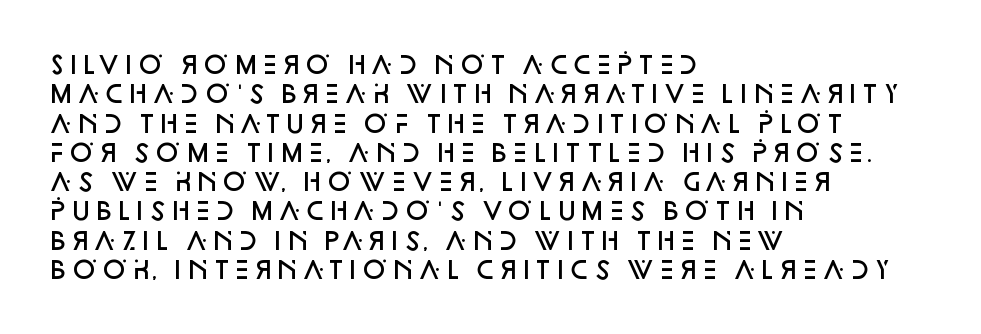
This rendering leaves character spacing at its baseline value. The gap between lines stays unmarked. Characters remain perfectly vertical along every line. The compositor pushed each line to the left boundary.
